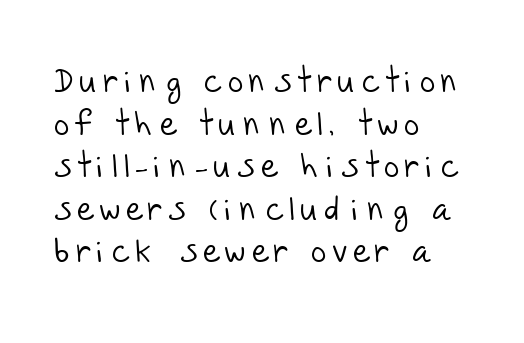
Q: Is the text bold? A: No.
Q: Is the typeface a serif or a sans-serif typeface? A: Sans-serif.
Q: Is the text underlined? A: No.
Q: How is the paragraph aligned? A: Left-aligned.
Q: Is the spacing between letters normal or unusually wide? A: Unusually wide.
Q: Is the spacing between lines tight, normal or loose? A: Normal.
Q: Width (condensed, normal, or wide)? A: Normal.
Q: Stroke contrast? A: Low.
Q: x-height? A: Large.
Q: Monospaced? A: No.
